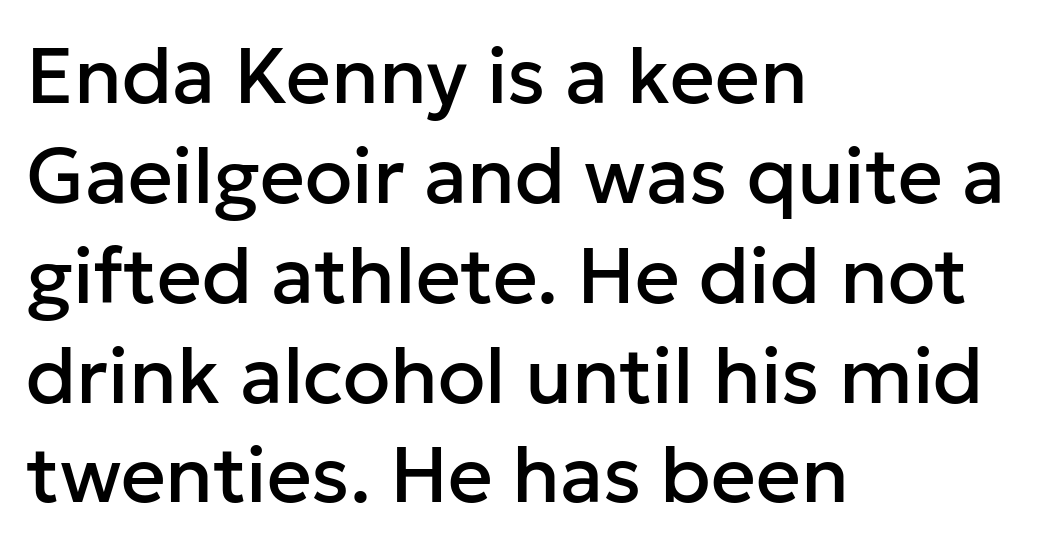
The image shows 78 px sans-serif type, upright; set left-aligned, normal line spacing (1.28x), normal letter spacing, not underlined; low stroke contrast and a medium x-height.
